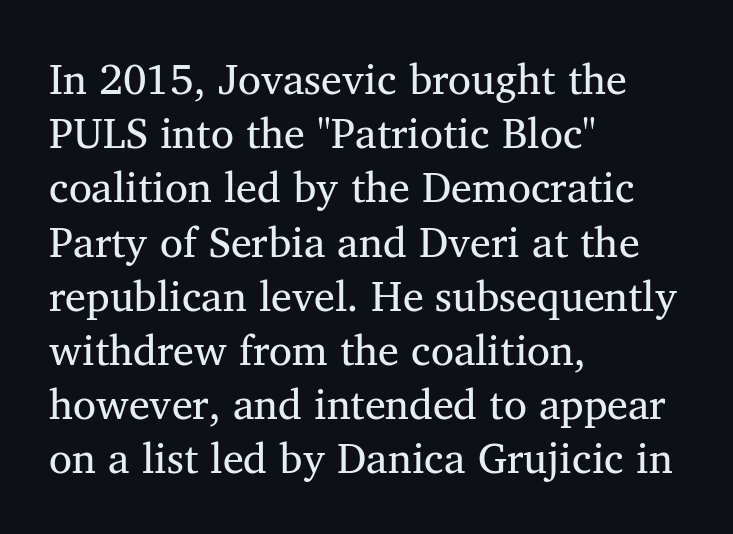
Any mark beneath the type? The region is blank. A typesetter would call this zero additional tracking. The letters advance in unequal steps, a hallmark of proportional type. Italic? Not at all — the glyphs are vertical. Notice how the passage keeps a crisp vertical edge on the left only. Type style note: has serifs.
